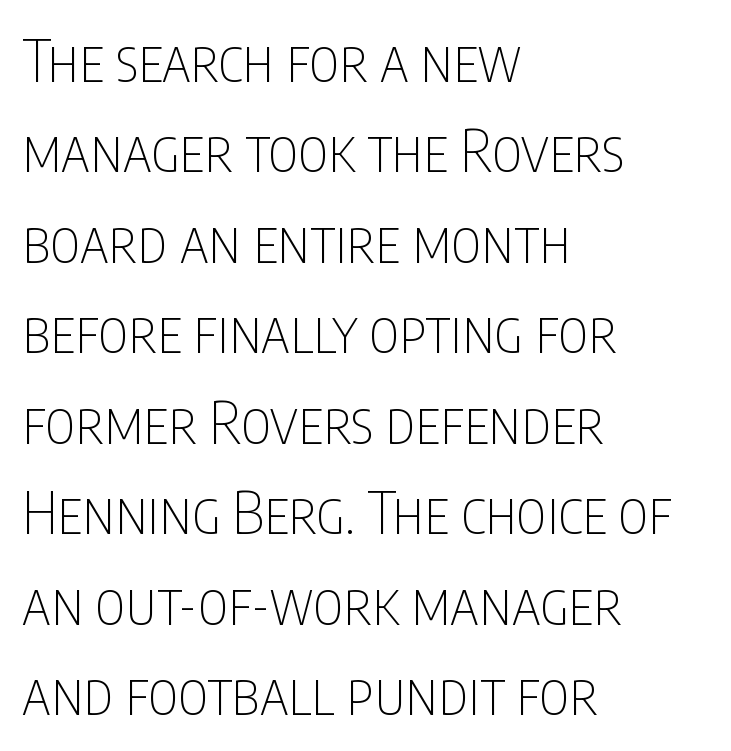
{"serif": "no", "italic": "no", "bold": "no", "weight": "thin", "width": "condensed", "stroke_contrast": "low", "x_height": "large", "monospaced": "no", "underline": "no", "align": "left", "line_spacing": "normal", "line_spacing_ratio": 1.56, "letter_spacing": "normal", "letter_spacing_em": 0.0, "glyph_px": 58}
